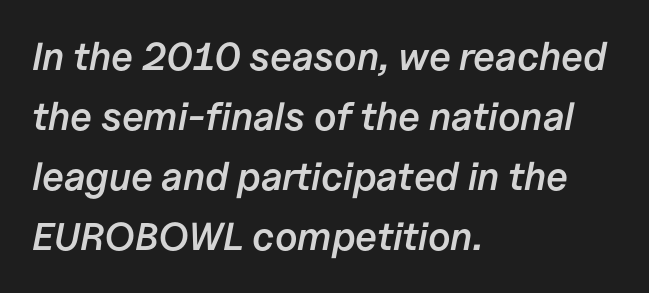
The image shows 39 px semibold type, italic (leaning right); set left-aligned, normal line spacing (1.54x), normal letter spacing, not underlined; low stroke contrast and a medium x-height.
